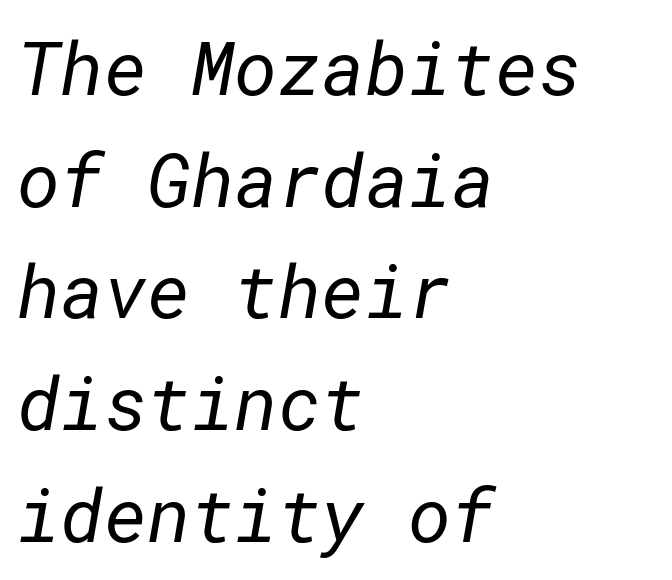
{"serif": "no", "bold": "no", "weight": "regular", "width": "normal", "stroke_contrast": "low", "x_height": "medium", "underline": "no", "align": "left", "line_spacing": "normal", "line_spacing_ratio": 1.51, "letter_spacing": "normal", "letter_spacing_em": 0.0, "glyph_px": 74}
